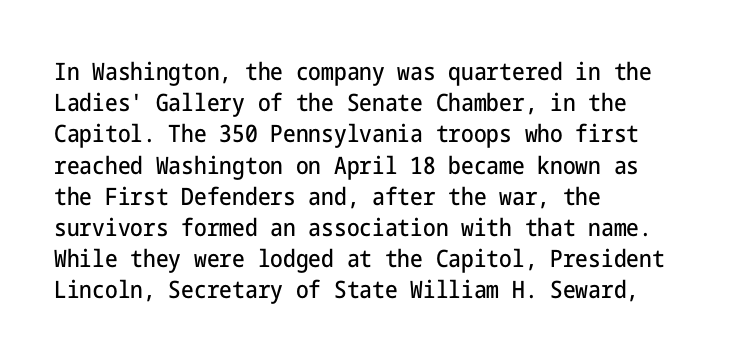
Q: Is the text italic (slanted)? A: No, it is upright.
Q: Is the text underlined? A: No.
Q: How is the paragraph aligned? A: Left-aligned.
Q: Is the spacing between letters normal or unusually wide? A: Normal.
Q: Is the spacing between lines tight, normal or loose? A: Normal.
